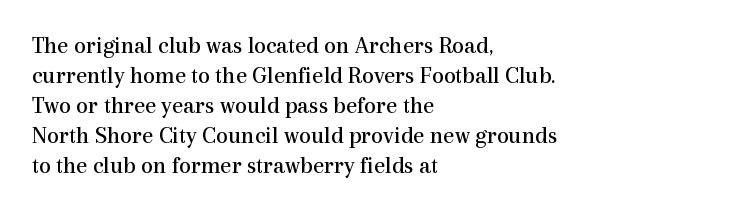
{"italic": "no", "bold": "no", "underline": "no", "align": "left", "line_spacing": "normal", "line_spacing_ratio": 1.25, "letter_spacing": "normal", "letter_spacing_em": 0.0, "glyph_px": 24}
